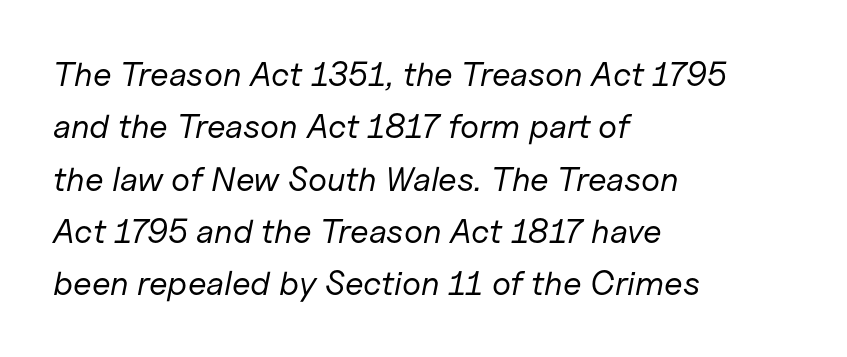
The passage shown leans; its letterforms are oblique. Underlining? Definitely not there. Stroke thickness stays within the range of a standard reading face or lighter. Honestly, the letter spacing is just normal — you wouldn't notice it. If you measured baseline to baseline, you'd find a middling distance.
